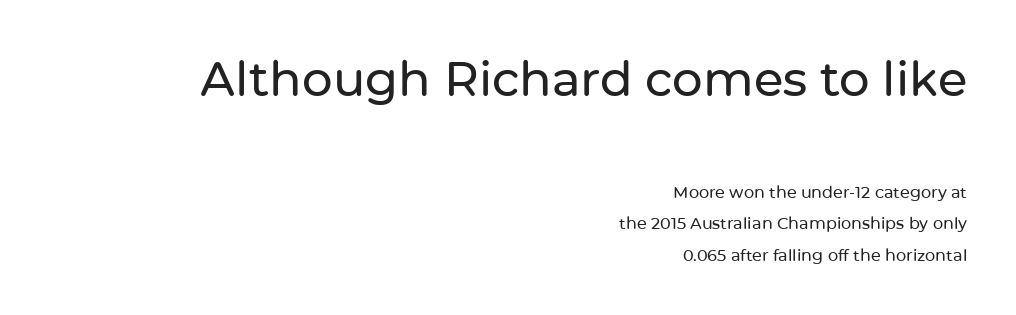
The image shows 48 px sans-serif type, upright; set right-aligned, loose line spacing (1.97x), normal letter spacing, not underlined; the first (top) block is 3.0x larger; low stroke contrast and a medium x-height.
